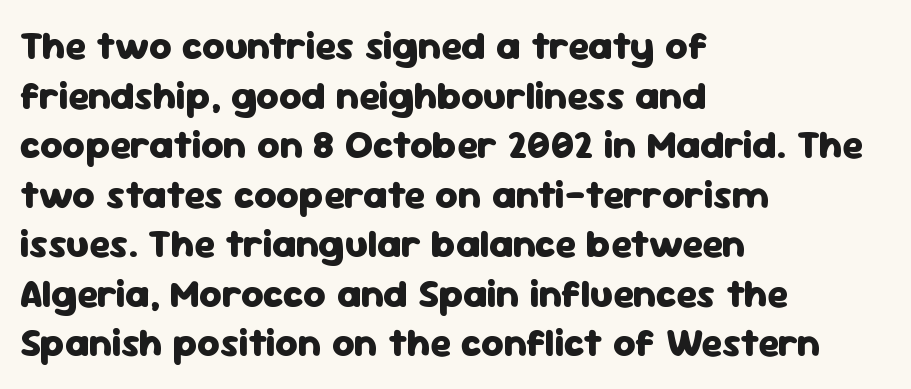
Q: Is the text bold? A: Yes.
Q: Is the text italic (slanted)? A: No, it is upright.
Q: Is the typeface a serif or a sans-serif typeface? A: Sans-serif.
Q: Is the text underlined? A: No.
Q: How is the paragraph aligned? A: Left-aligned.
Q: Is the spacing between letters normal or unusually wide? A: Normal.
Q: Is the spacing between lines tight, normal or loose? A: Normal.
Q: Width (condensed, normal, or wide)? A: Normal.
Q: Stroke contrast? A: Low.
Q: x-height? A: Medium.
Q: Monospaced? A: No.
